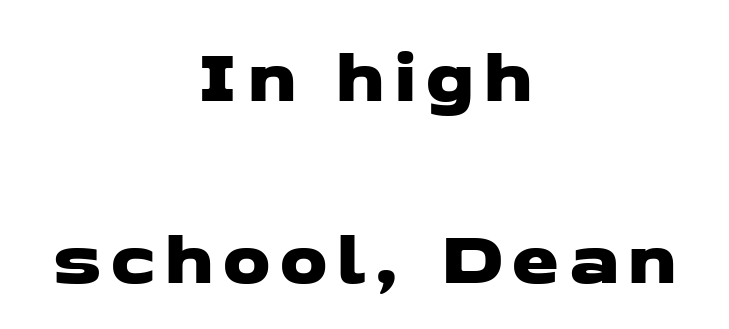
{"serif": "no", "width": "wide", "stroke_contrast": "low", "x_height": "medium", "monospaced": "no", "underline": "no", "align": "center", "line_spacing": "loose", "line_spacing_ratio": 2.36, "glyph_px": 77}
